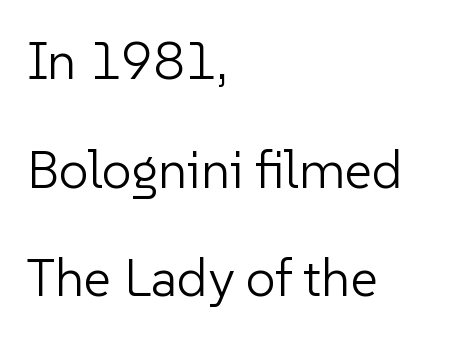
The image shows 53 px light sans-serif type, upright; set left-aligned, loose line spacing (2.05x), normal letter spacing, not underlined; low stroke contrast and a medium x-height.
